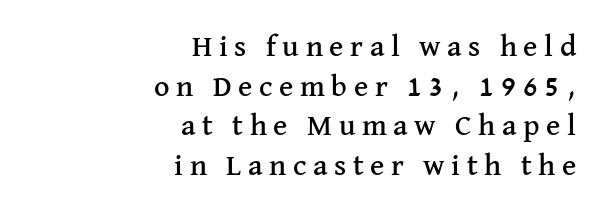
{"serif": "yes", "italic": "no", "width": "normal", "stroke_contrast": "medium", "x_height": "medium", "monospaced": "no", "underline": "no", "align": "right", "line_spacing": "normal", "line_spacing_ratio": 1.32, "letter_spacing": "wide", "letter_spacing_em": 0.22, "glyph_px": 30}
